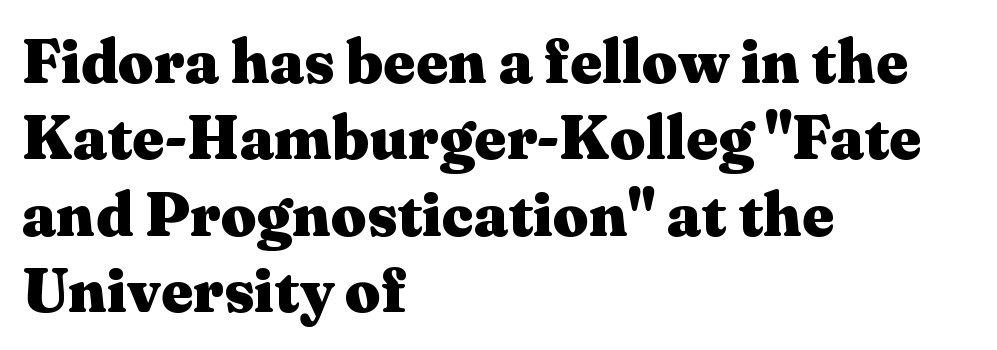
{"serif": "yes", "italic": "no", "bold": "yes", "weight": "heavy", "width": "wide", "stroke_contrast": "medium", "x_height": "medium", "monospaced": "no", "underline": "no", "align": "left", "line_spacing_ratio": 1.23, "letter_spacing": "normal", "letter_spacing_em": 0.0, "glyph_px": 62}
